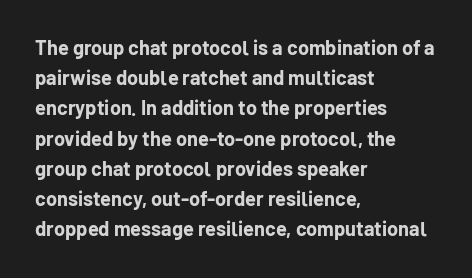
Q: Is the text bold? A: Yes.
Q: Is the text italic (slanted)? A: No, it is upright.
Q: Is the text underlined? A: No.
Q: How is the paragraph aligned? A: Left-aligned.
Q: Is the spacing between letters normal or unusually wide? A: Normal.
Q: Is the spacing between lines tight, normal or loose? A: Normal.
